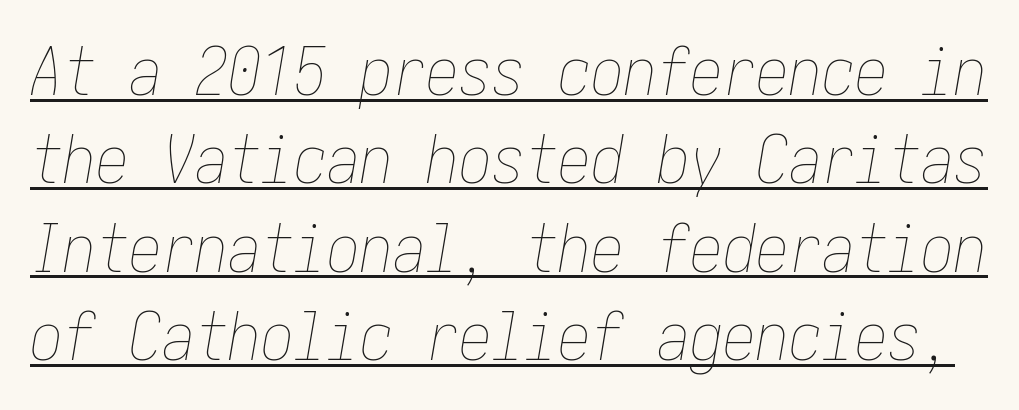
Q: Is the text bold? A: No.
Q: Is the text italic (slanted)? A: Yes, it leans right by about 10 degrees.
Q: Is the text underlined? A: Yes.
Q: Is the spacing between letters normal or unusually wide? A: Normal.
Q: Is the spacing between lines tight, normal or loose? A: Normal.
Q: Width (condensed, normal, or wide)? A: Condensed.
Q: Stroke contrast? A: Low.
Q: x-height? A: Medium.
